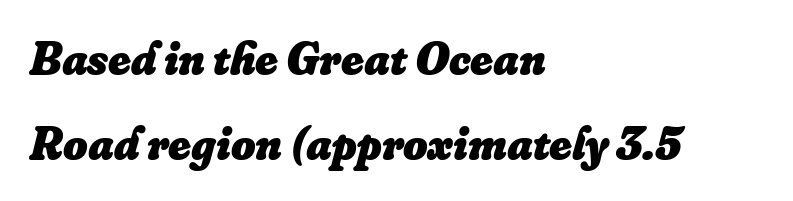
The image shows 47 px heavy type, italic (leaning right); set left-aligned, line spacing 1.8x, normal letter spacing, not underlined; low stroke contrast and a small x-height.
